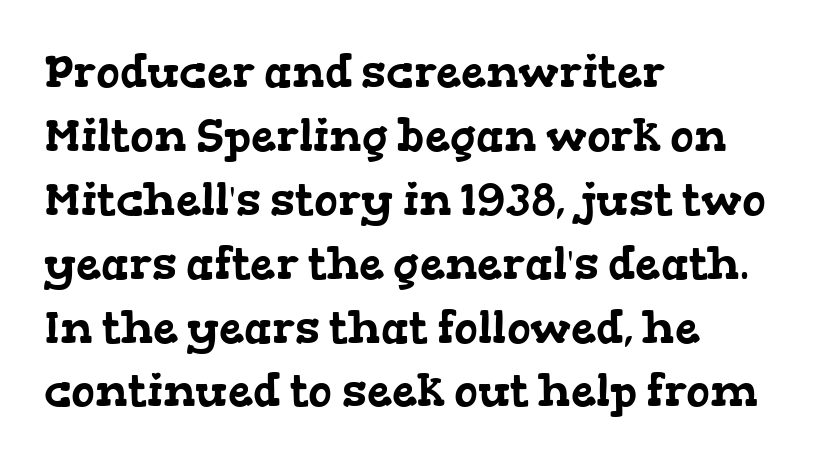
{"serif": "yes", "width": "wide", "stroke_contrast": "low", "x_height": "medium", "monospaced": "no", "underline": "no", "align": "left", "line_spacing": "normal", "line_spacing_ratio": 1.42, "letter_spacing": "normal", "letter_spacing_em": 0.0, "glyph_px": 45}
